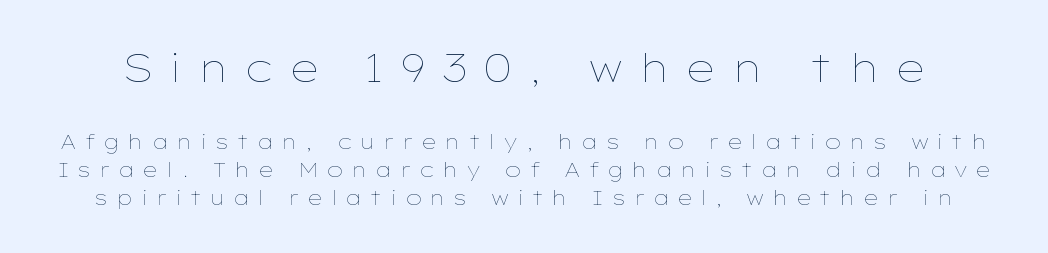
The image shows 39 px thin, wide type, upright; set normal line spacing (1.4x), unusually wide letter spacing (+0.37 em), not underlined; the first (top) block is 1.95x larger; low stroke contrast and a medium x-height.
